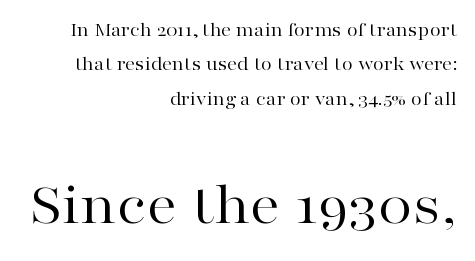
The image shows 60 px regular-weight, wide serif type, upright; set right-aligned, line spacing 1.72x, normal letter spacing, not underlined; the second (bottom) block is 3.0x larger; high stroke contrast and a medium x-height.
